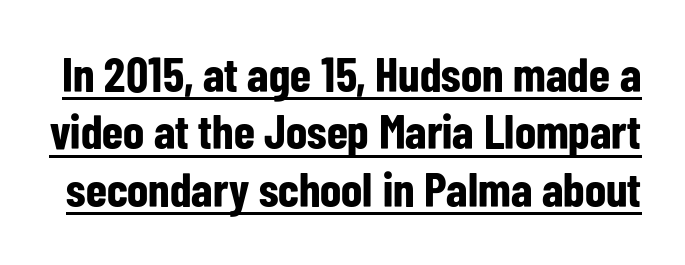
Q: Is the text bold? A: Yes.
Q: Is the text italic (slanted)? A: No, it is upright.
Q: Is the typeface a serif or a sans-serif typeface? A: Sans-serif.
Q: Is the text underlined? A: Yes.
Q: Is the spacing between letters normal or unusually wide? A: Normal.
Q: Width (condensed, normal, or wide)? A: Condensed.
Q: Stroke contrast? A: Low.
Q: x-height? A: Medium.
Q: Monospaced? A: No.
